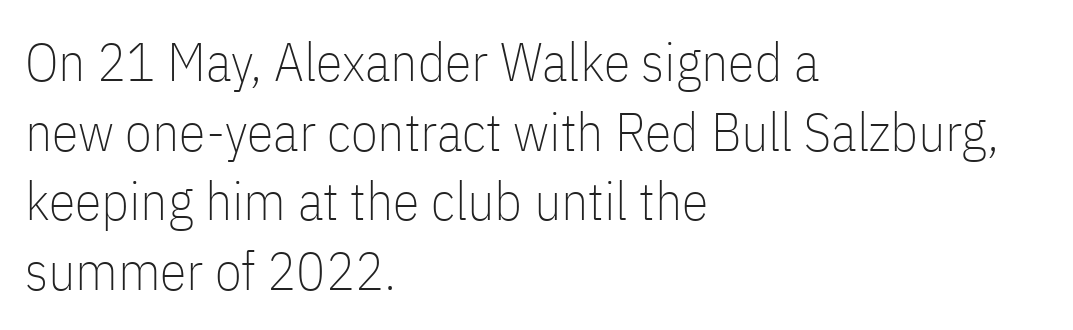
{"serif": "no", "italic": "no", "bold": "no", "weight": "thin", "width": "condensed", "stroke_contrast": "low", "x_height": "medium", "monospaced": "no", "underline": "no", "align": "left", "line_spacing": "normal", "line_spacing_ratio": 1.29, "letter_spacing": "normal", "letter_spacing_em": 0.0, "glyph_px": 54}
